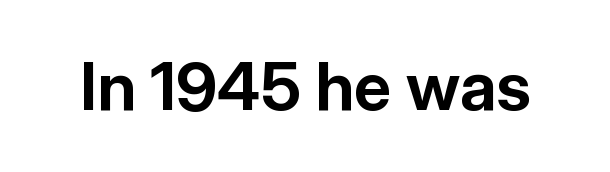
Q: Is the text bold? A: Yes.
Q: Is the text italic (slanted)? A: No, it is upright.
Q: Is the typeface a serif or a sans-serif typeface? A: Sans-serif.
Q: Is the text underlined? A: No.
Q: Is the spacing between letters normal or unusually wide? A: Normal.
Q: Width (condensed, normal, or wide)? A: Normal.
Q: Stroke contrast? A: Low.
Q: x-height? A: Medium.
Q: Monospaced? A: No.
